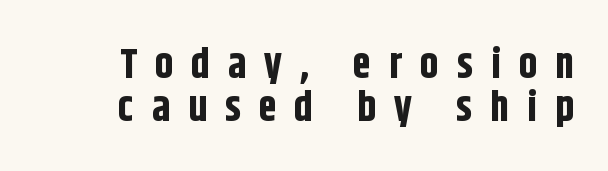
{"serif": "no", "italic": "no", "bold": "yes", "weight": "bold", "width": "condensed", "stroke_contrast": "low", "x_height": "large", "monospaced": "no", "underline": "no", "align": "right", "line_spacing": "tight", "line_spacing_ratio": 1.05, "letter_spacing": "wide", "letter_spacing_em": 0.44, "glyph_px": 41}
